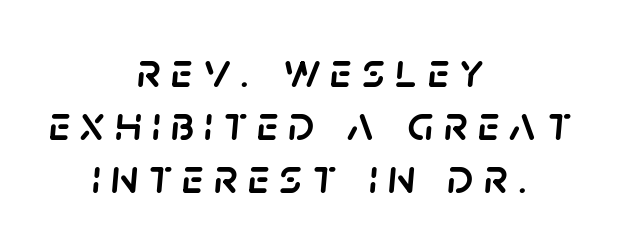
{"italic": "yes", "lean": "right", "slant_degrees": 5, "width": "normal", "stroke_contrast": "low", "x_height": "large", "monospaced": "no", "underline": "no", "align": "center", "line_spacing": "tight", "line_spacing_ratio": 1.08, "letter_spacing": "wide", "letter_spacing_em": 0.21, "glyph_px": 49}
